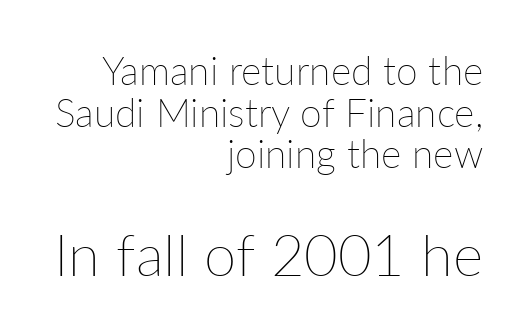
Q: Is the text bold? A: No.
Q: Is the text italic (slanted)? A: No, it is upright.
Q: Is the text underlined? A: No.
Q: How is the paragraph aligned? A: Right-aligned.
Q: Is the spacing between letters normal or unusually wide? A: Normal.
Q: Is the spacing between lines tight, normal or loose? A: Tight.
Q: Which block of text is set in a larger size, the first (top) or the second (bottom)? A: The second (bottom) one.
Q: Width (condensed, normal, or wide)? A: Normal.
Q: Stroke contrast? A: Low.
Q: x-height? A: Medium.
Q: Monospaced? A: No.
